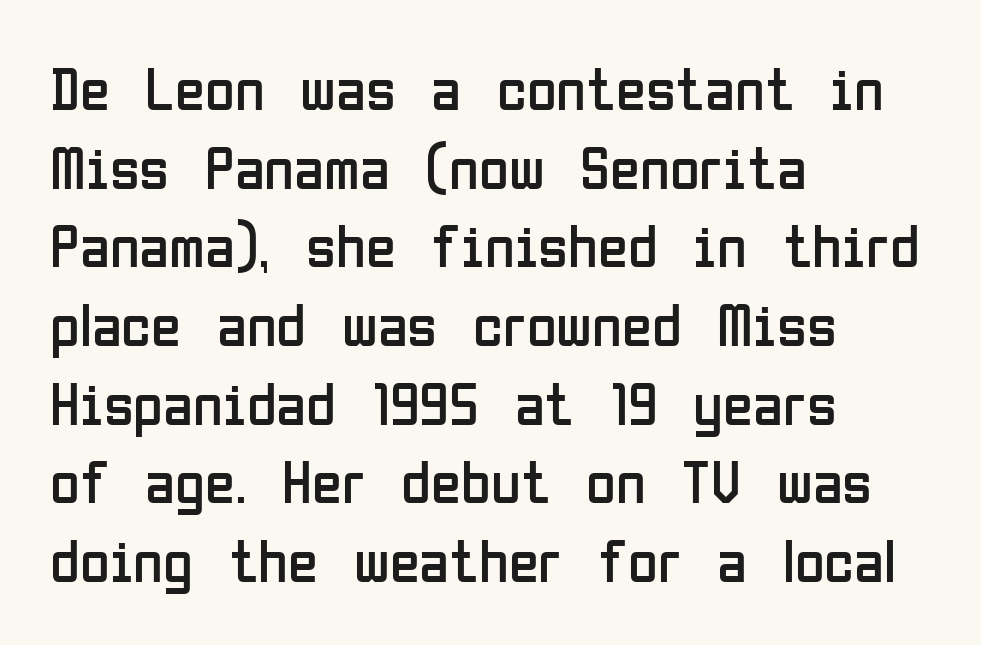
The image shows 61 px regular-weight, condensed sans-serif type, upright; set left-aligned, normal line spacing (1.29x), normal letter spacing, not underlined; low stroke contrast and a medium x-height.
